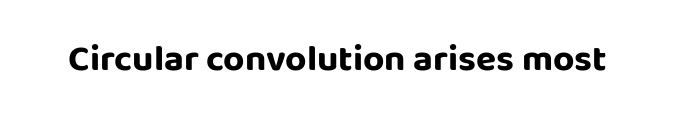
Q: Is the text bold? A: Yes.
Q: Is the text italic (slanted)? A: No, it is upright.
Q: Is the typeface a serif or a sans-serif typeface? A: Sans-serif.
Q: Is the text underlined? A: No.
Q: Is the spacing between letters normal or unusually wide? A: Normal.
Q: Width (condensed, normal, or wide)? A: Normal.
Q: Stroke contrast? A: Low.
Q: x-height? A: Large.
Q: Monospaced? A: No.
